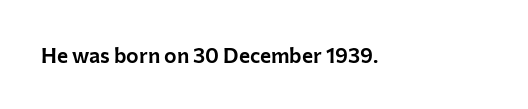
The image shows 21 px text type, upright; set normal letter spacing, not underlined.
